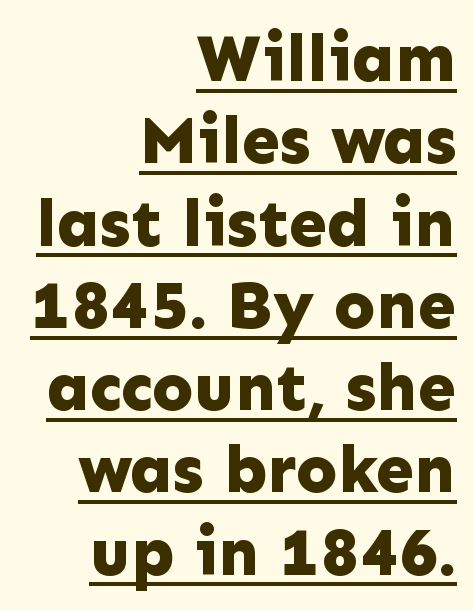
Each glyph is drawn with heavy, bold strokes. Quick note: underline on. Students, note that the glyphs here touch the page at normal intervals. Alignment: flush right. This is sans-serif lettering, the kind often seen on screens and signage. The font's upright variant was chosen for this text.
